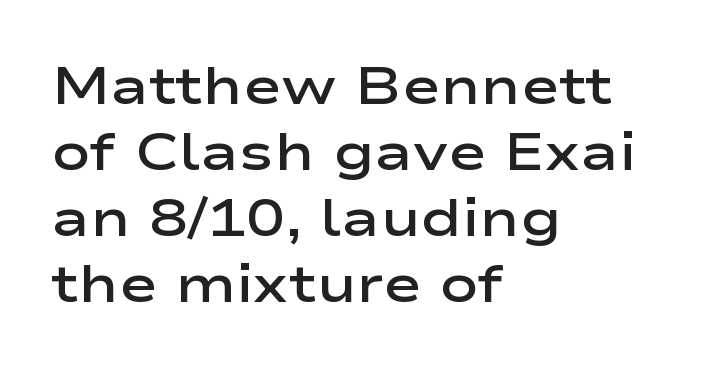
{"serif": "no", "italic": "no", "bold": "semi", "weight": "semibold", "width": "wide", "stroke_contrast": "low", "x_height": "medium", "monospaced": "no", "underline": "no", "align": "left", "line_spacing": "normal", "line_spacing_ratio": 1.27, "letter_spacing": "normal", "letter_spacing_em": 0.0, "glyph_px": 52}
